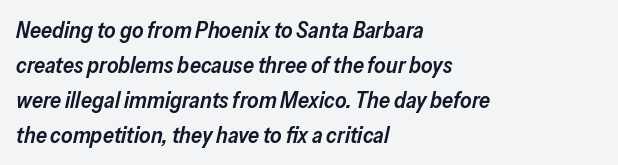
The image shows 22 px text type, italic (leaning right); set left-aligned, normal line spacing (1.59x), normal letter spacing, not underlined.
